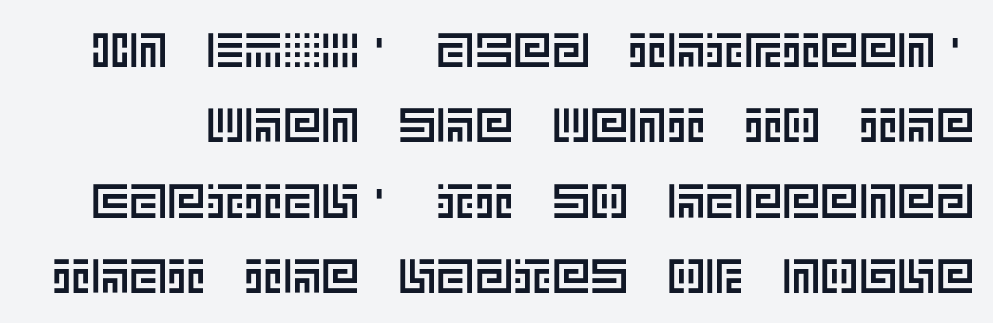
The image shows 48 px text type, upright; set normal line spacing (1.57x), normal letter spacing, not underlined; a large x-height.
